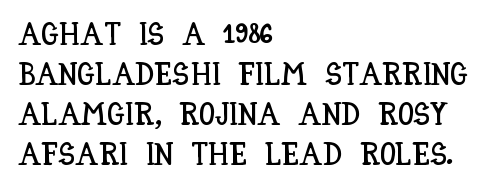
Q: Is the text italic (slanted)? A: No, it is upright.
Q: Is the text underlined? A: No.
Q: How is the paragraph aligned? A: Left-aligned.
Q: Is the spacing between letters normal or unusually wide? A: Normal.
Q: Is the spacing between lines tight, normal or loose? A: Normal.
Q: Width (condensed, normal, or wide)? A: Condensed.
Q: Stroke contrast? A: Low.
Q: x-height? A: Large.
Q: Monospaced? A: No.
